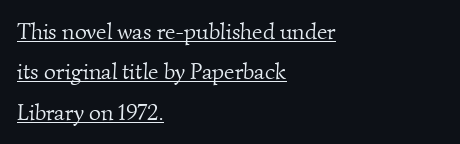
The image shows 23 px text type; set left-aligned, line spacing 1.76x, normal letter spacing, underlined.
